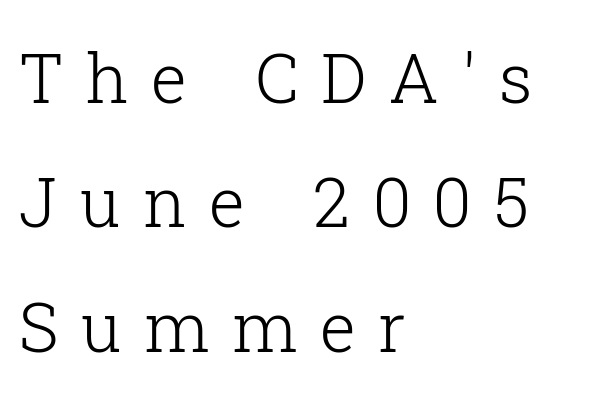
The typography opts for an upright posture over an oblique one. Just letters on the line, the space beneath them empty. The tracking jumps out immediately: characters are airy and widely separated. The rendering uses natural spacing where letterforms have individual widths. Is the block centered? No — it sits flush against the left margin.
